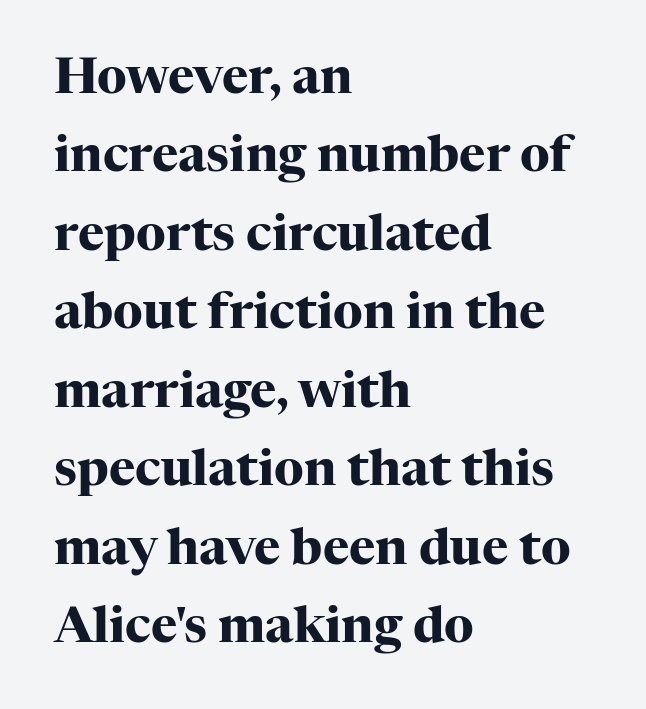
Q: Is the text bold? A: Yes.
Q: Is the text italic (slanted)? A: No, it is upright.
Q: Is the typeface a serif or a sans-serif typeface? A: Serif.
Q: Is the text underlined? A: No.
Q: How is the paragraph aligned? A: Left-aligned.
Q: Is the spacing between letters normal or unusually wide? A: Normal.
Q: Is the spacing between lines tight, normal or loose? A: Normal.
Q: Width (condensed, normal, or wide)? A: Normal.
Q: Stroke contrast? A: High.
Q: x-height? A: Medium.
Q: Monospaced? A: No.
